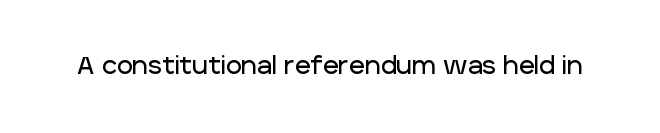
Observe the ordinary spacing: letters are neighbours, not strangers. Underline: absent. Rendered with straight, roman letterforms.
